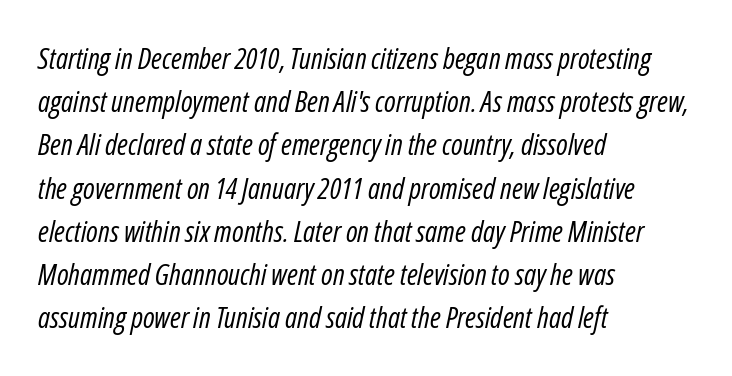
Rule under the text: the space is simply empty. Words appear dense and cohesive because spacing is normal. The weight would be labelled regular, book, light, or lighter still. A typesetter would call this leading conventional body-copy spacing. The face used here is proportionally spaced, like ordinary book or web type. Horizontal alignment here is leftward, the default for most running prose.
